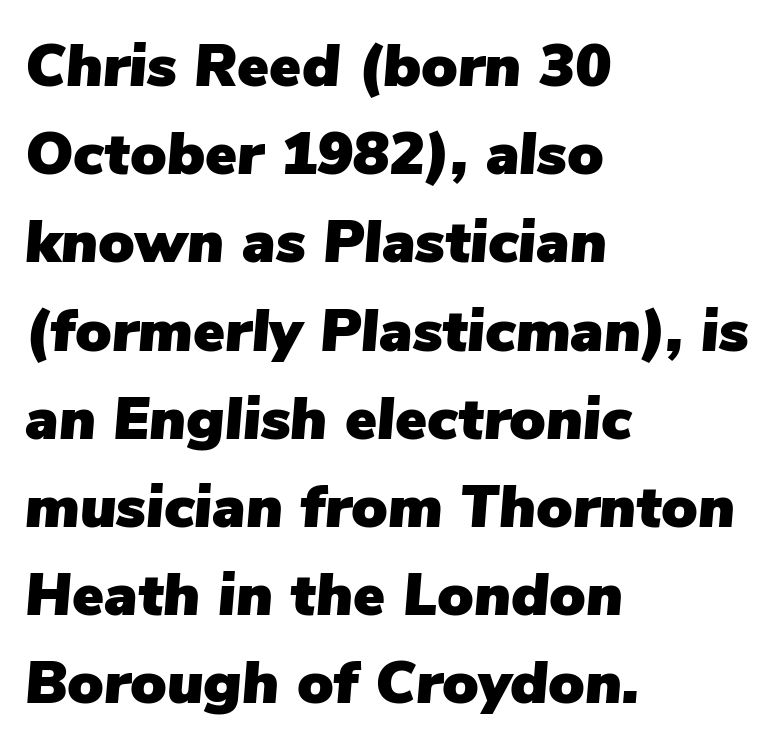
{"italic": "yes", "lean": "right", "slant_degrees": 5, "width": "normal", "stroke_contrast": "low", "x_height": "medium", "monospaced": "no", "underline": "no", "align": "left", "line_spacing": "normal", "line_spacing_ratio": 1.47, "letter_spacing": "normal", "letter_spacing_em": 0.0, "glyph_px": 60}
